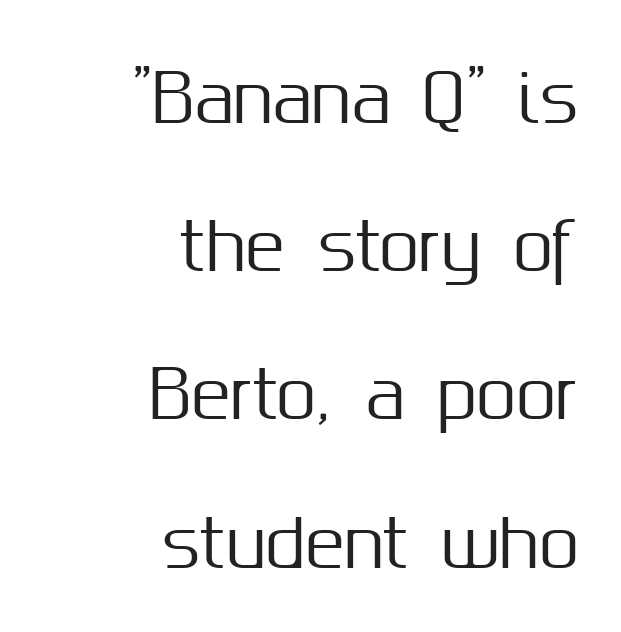
The image shows 65 px sans-serif type, upright; set right-aligned, loose line spacing (2.28x), normal letter spacing, not underlined; medium stroke contrast and a medium x-height.
